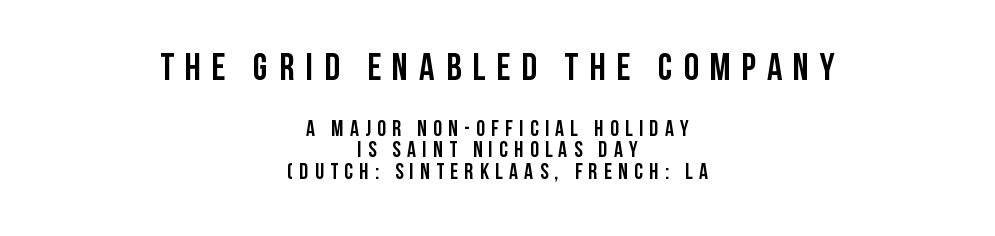
Regarding serifs, this sample does without them. Ordinary non-slanted type is in use. You could not count columns in this text — the font is proportionally spaced. The text block is weighted toward neither margin, spreading evenly from the middle. Type without underlining.
